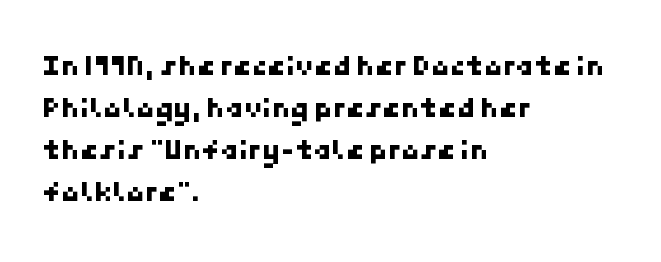
The image shows 30 px sans-serif type; set left-aligned, normal line spacing (1.4x), normal letter spacing, not underlined; low stroke contrast and a medium x-height.
